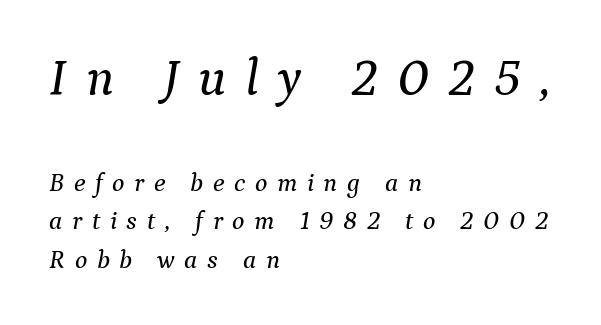
Q: Is the text italic (slanted)? A: Yes, it leans right by about 9 degrees.
Q: Is the typeface a serif or a sans-serif typeface? A: Serif.
Q: Is the text underlined? A: No.
Q: How is the paragraph aligned? A: Left-aligned.
Q: Is the spacing between letters normal or unusually wide? A: Unusually wide.
Q: Is the spacing between lines tight, normal or loose? A: Normal.
Q: Which block of text is set in a larger size, the first (top) or the second (bottom)? A: The first (top) one.
Q: Width (condensed, normal, or wide)? A: Normal.
Q: Stroke contrast? A: Medium.
Q: x-height? A: Medium.
Q: Monospaced? A: No.
